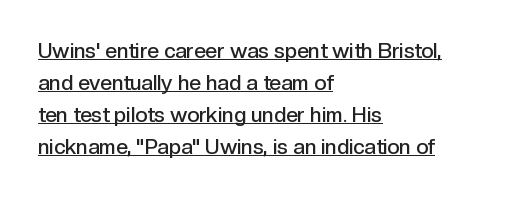
The image shows 21 px text type, upright; set left-aligned, normal line spacing (1.52x), normal letter spacing, underlined.
